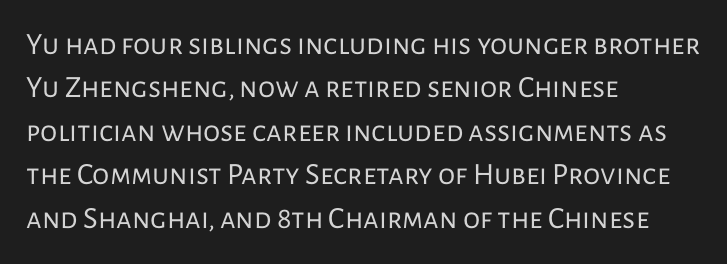
Honestly, the letter spacing is just normal — you wouldn't notice it. Font category for this specimen: sans-serif. A typesetter would call this proportional, since set widths differ per character. Plain, unruled lines of type. A normal amount of white space separates one row of letters from the next. Where is the straight margin? On the left.
